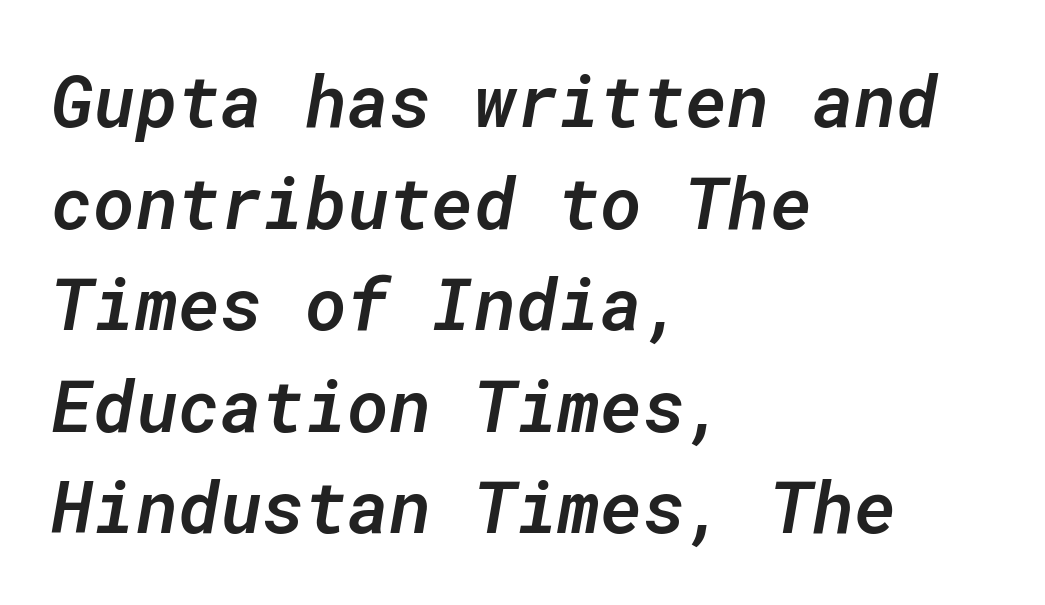
Casual observation: everything's shoved over to the left. You could count columns in this text — the font is strictly monospaced. The passage shown is not underscored anywhere. A typesetter would mark this as italic. Is the letter spacing exaggerated? No — it looks like the ordinary default.
